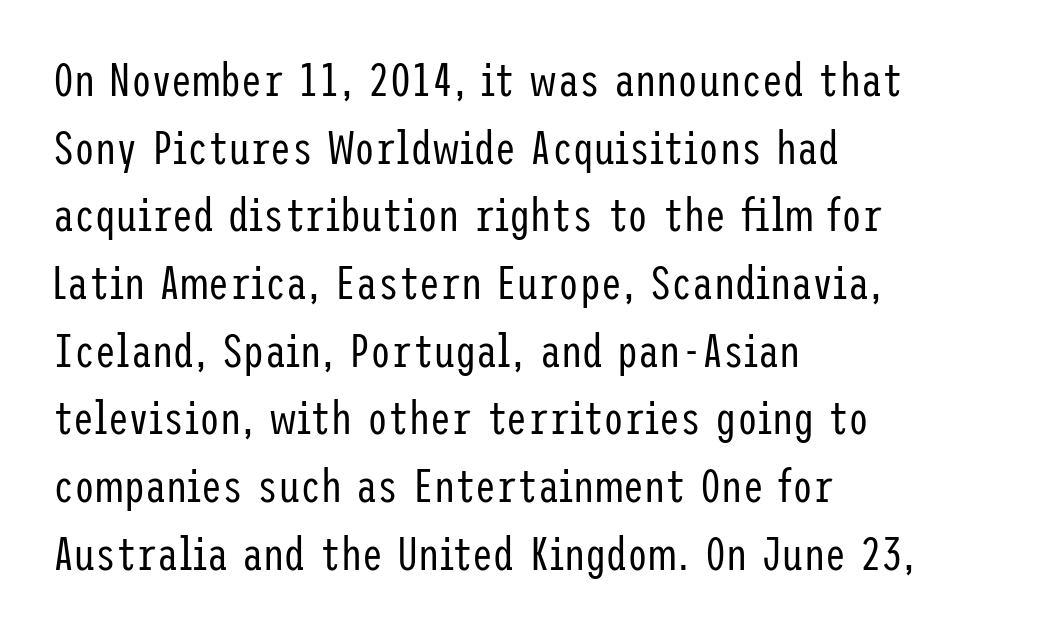
The image shows 47 px regular-weight, condensed sans-serif type, upright; set left-aligned, normal line spacing (1.44x), normal letter spacing, not underlined; low stroke contrast and a medium x-height.
